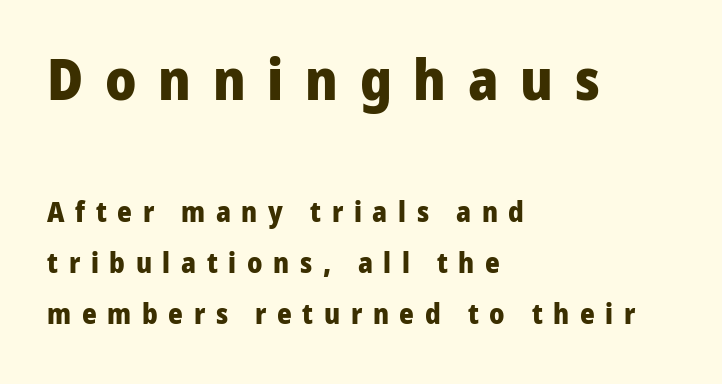
Q: Is the text bold? A: Yes.
Q: Is the text italic (slanted)? A: No, it is upright.
Q: Is the typeface a serif or a sans-serif typeface? A: Sans-serif.
Q: Is the text underlined? A: No.
Q: How is the paragraph aligned? A: Left-aligned.
Q: Is the spacing between letters normal or unusually wide? A: Unusually wide.
Q: Which block of text is set in a larger size, the first (top) or the second (bottom)? A: The first (top) one.
Q: Width (condensed, normal, or wide)? A: Normal.
Q: Stroke contrast? A: Low.
Q: x-height? A: Medium.
Q: Monospaced? A: No.
